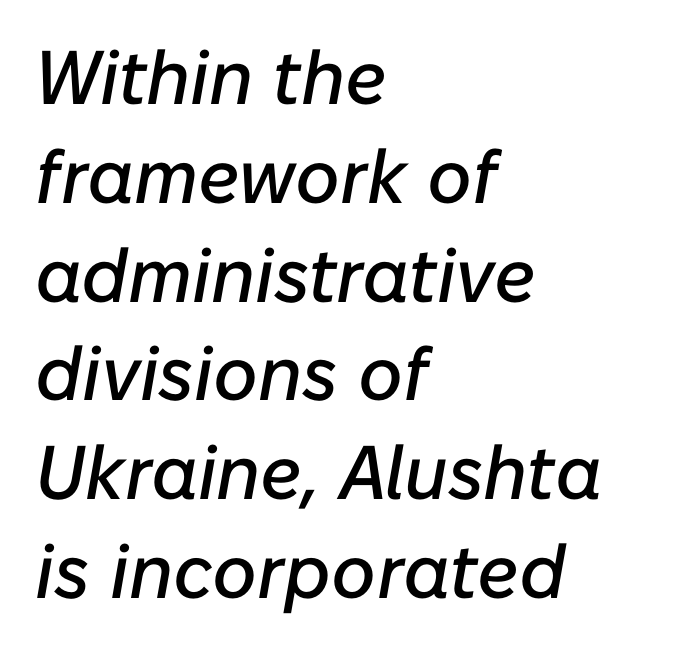
Q: Is the text italic (slanted)? A: Yes, it leans right by about 10 degrees.
Q: Is the text underlined? A: No.
Q: How is the paragraph aligned? A: Left-aligned.
Q: Is the spacing between letters normal or unusually wide? A: Normal.
Q: Is the spacing between lines tight, normal or loose? A: Normal.
Q: Width (condensed, normal, or wide)? A: Normal.
Q: Stroke contrast? A: Low.
Q: x-height? A: Medium.
Q: Monospaced? A: No.
